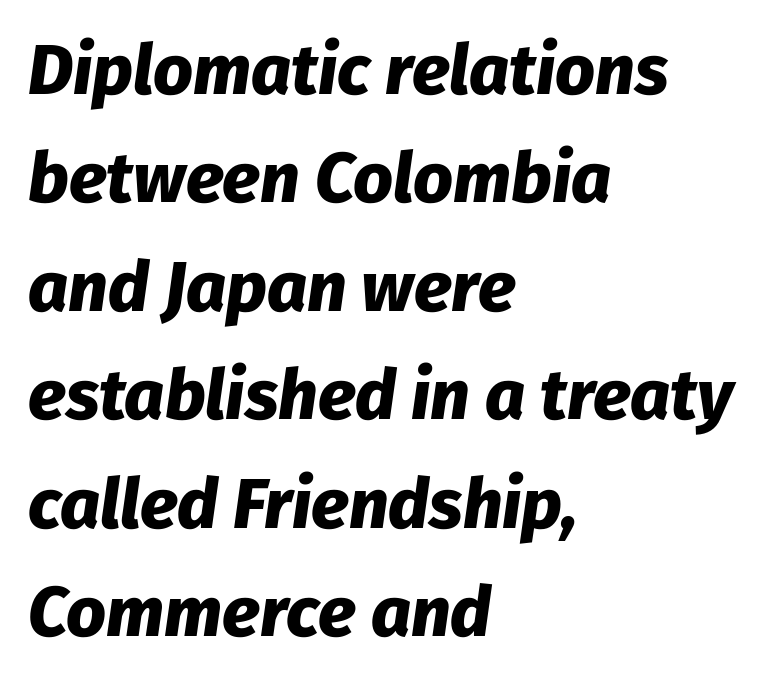
Q: Is the text bold? A: Yes.
Q: Is the text italic (slanted)? A: Yes, it leans right by about 8 degrees.
Q: Is the text underlined? A: No.
Q: How is the paragraph aligned? A: Left-aligned.
Q: Is the spacing between letters normal or unusually wide? A: Normal.
Q: Is the spacing between lines tight, normal or loose? A: Normal.
Q: Width (condensed, normal, or wide)? A: Normal.
Q: Stroke contrast? A: Low.
Q: x-height? A: Medium.
Q: Monospaced? A: No.
